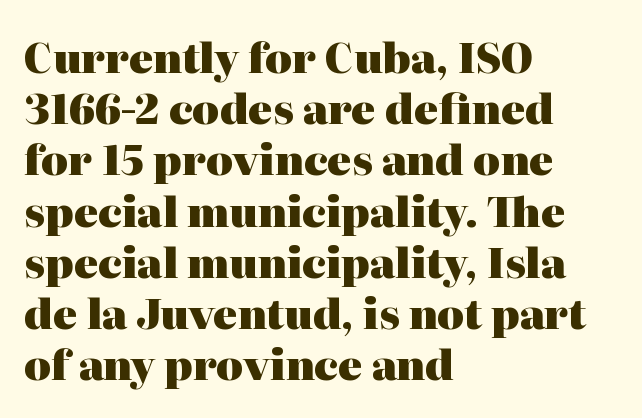
Q: Is the text bold? A: Yes.
Q: Is the text italic (slanted)? A: No, it is upright.
Q: Is the typeface a serif or a sans-serif typeface? A: Serif.
Q: Is the text underlined? A: No.
Q: How is the paragraph aligned? A: Left-aligned.
Q: Is the spacing between letters normal or unusually wide? A: Normal.
Q: Is the spacing between lines tight, normal or loose? A: Normal.
Q: Width (condensed, normal, or wide)? A: Normal.
Q: Stroke contrast? A: High.
Q: x-height? A: Medium.
Q: Monospaced? A: No.
